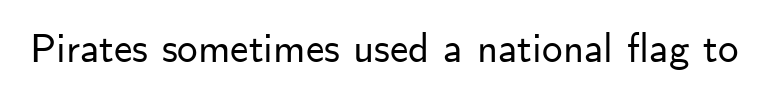
Q: Is the text italic (slanted)? A: No, it is upright.
Q: Is the typeface a serif or a sans-serif typeface? A: Sans-serif.
Q: Is the text underlined? A: No.
Q: Is the spacing between letters normal or unusually wide? A: Normal.
Q: Width (condensed, normal, or wide)? A: Normal.
Q: Stroke contrast? A: Low.
Q: x-height? A: Small.
Q: Monospaced? A: No.
